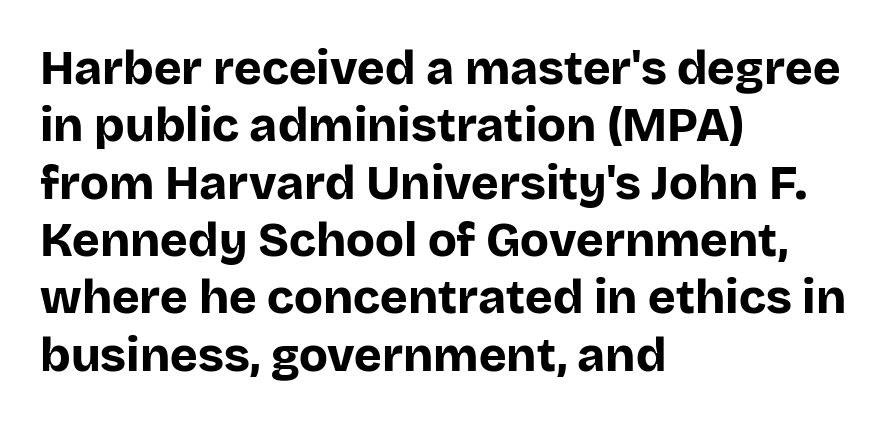
{"serif": "no", "italic": "no", "bold": "yes", "weight": "bold", "width": "normal", "stroke_contrast": "low", "x_height": "large", "monospaced": "no", "underline": "no", "align": "left", "line_spacing_ratio": 1.22, "letter_spacing": "normal", "letter_spacing_em": 0.0, "glyph_px": 47}
